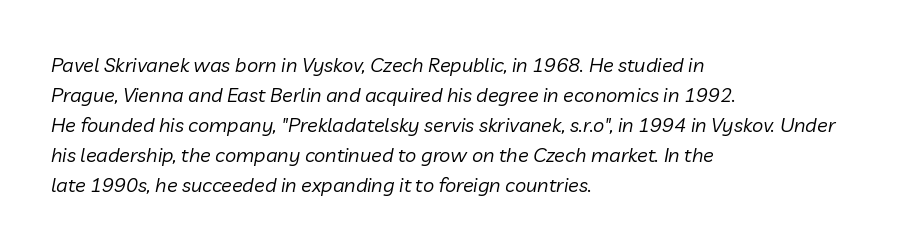
Q: Is the text bold? A: No.
Q: Is the text italic (slanted)? A: Yes, it leans right by about 10 degrees.
Q: Is the text underlined? A: No.
Q: How is the paragraph aligned? A: Left-aligned.
Q: Is the spacing between letters normal or unusually wide? A: Normal.
Q: Is the spacing between lines tight, normal or loose? A: Normal.
